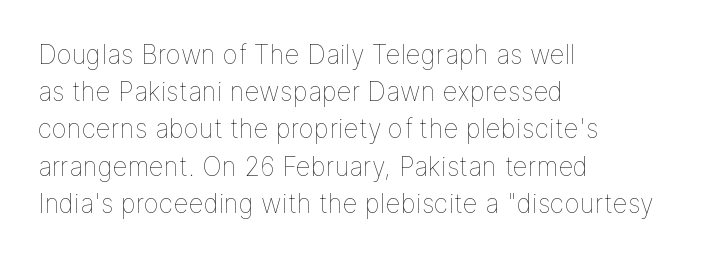
The rendering anchors every line to the left-hand side. A clean baseline with only descenders dipping below it. No chunkiness to these letters — they're not bold. Leading matches the norm, producing a regular column. Ascenders rise straight up at ninety degrees. Nobody touched the tracking dial on this one.
